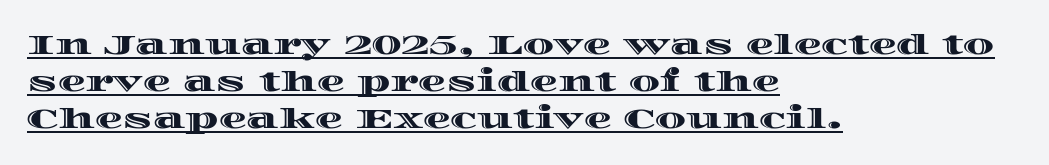
Looks like regular typesetting: each glyph gets only the width it needs. The passage shown stacks its lines at a standard gap. The letters sit at their default tracking, neither squeezed nor spread. This rendering features underlined lettering. If you drew a ruler down the left edge, every line would touch it. Italic? Not at all — the glyphs are vertical.
